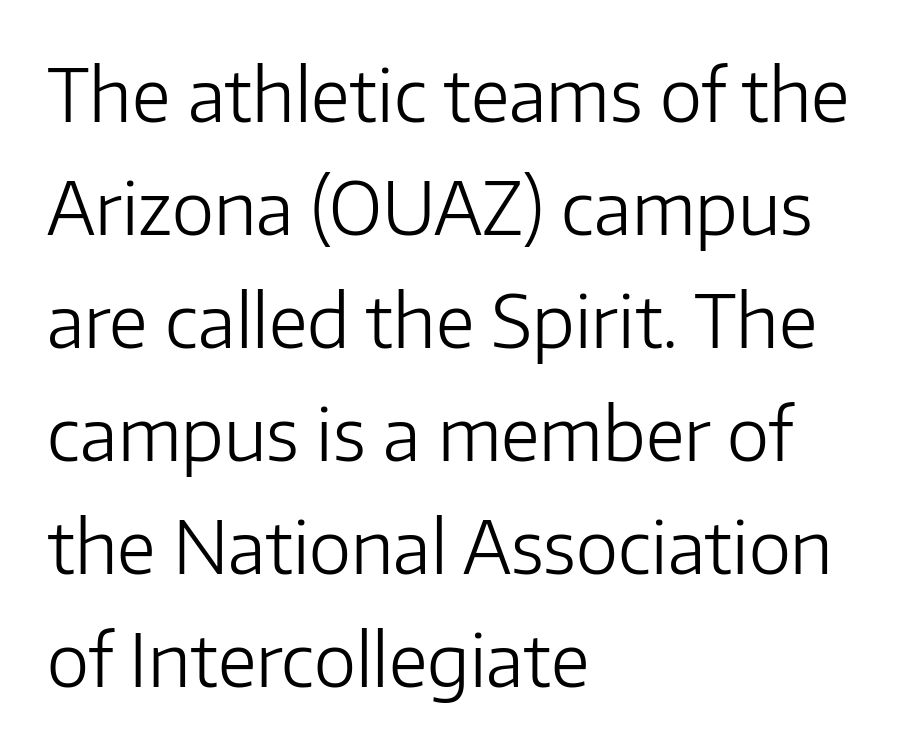
The image shows 72 px light sans-serif type, upright; set left-aligned, normal line spacing (1.57x), normal letter spacing, not underlined; low stroke contrast and a medium x-height.
